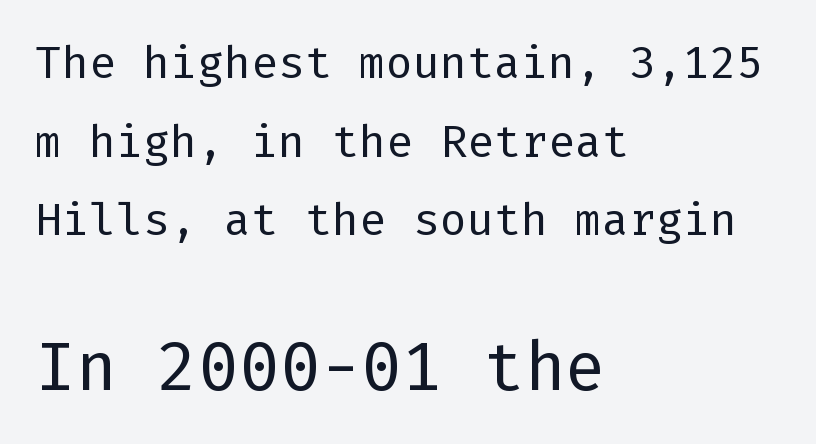
In terms of posture, this sample is upright. Reading down the block, your eye returns to a fixed left position each line. Serifs: no, the terminals of the letterforms are clean. The space beneath each line is pristine and unruled.
